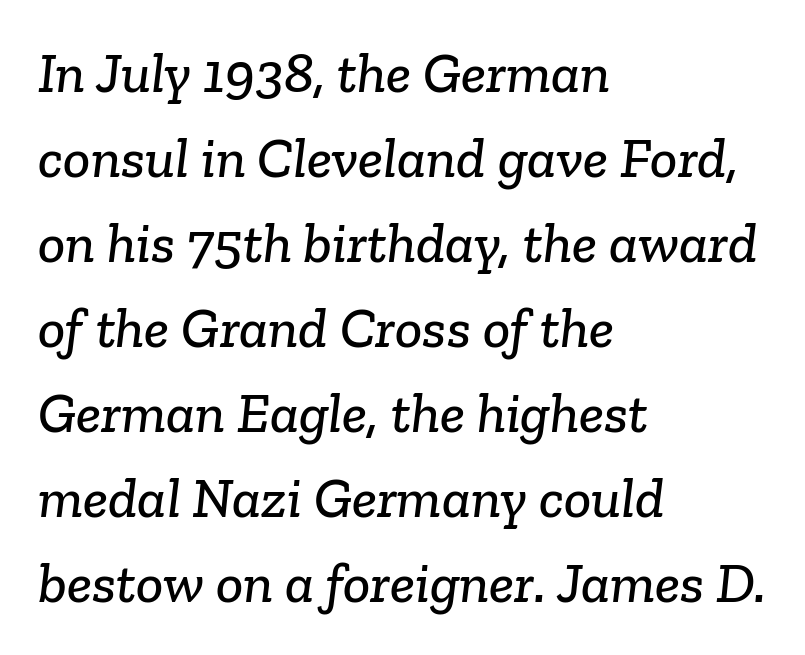
Glance below the letters and you will spot only blank space. Regarding leading, the lines here are spaced in the standard way. Each letter's strokes conclude with small projecting serifs. Compared with typical body copy, the letter spacing here is the same.
